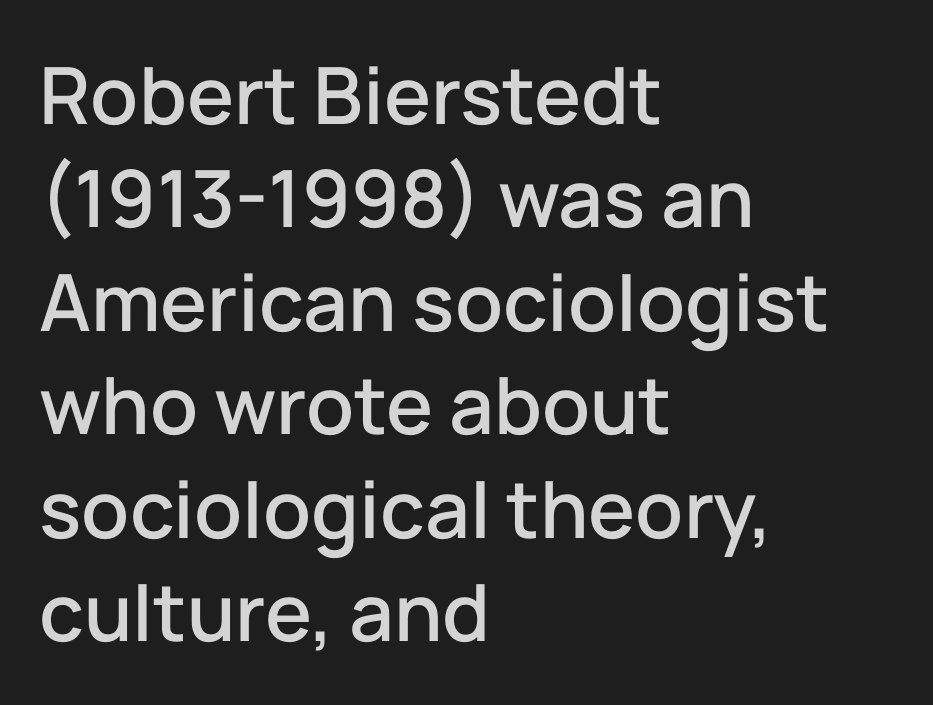
Q: Is the text italic (slanted)? A: No, it is upright.
Q: Is the typeface a serif or a sans-serif typeface? A: Sans-serif.
Q: Is the text underlined? A: No.
Q: How is the paragraph aligned? A: Left-aligned.
Q: Is the spacing between letters normal or unusually wide? A: Normal.
Q: Is the spacing between lines tight, normal or loose? A: Normal.
Q: Width (condensed, normal, or wide)? A: Normal.
Q: Stroke contrast? A: Low.
Q: x-height? A: Medium.
Q: Monospaced? A: No.
